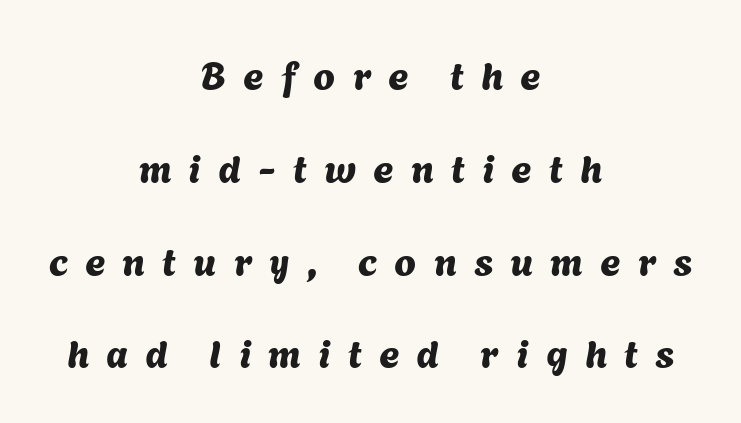
{"serif": "no", "width": "normal", "stroke_contrast": "medium", "x_height": "medium", "monospaced": "no", "underline": "no", "align": "center", "line_spacing": "loose", "line_spacing_ratio": 2.38, "letter_spacing": "wide", "letter_spacing_em": 0.44, "glyph_px": 39}
